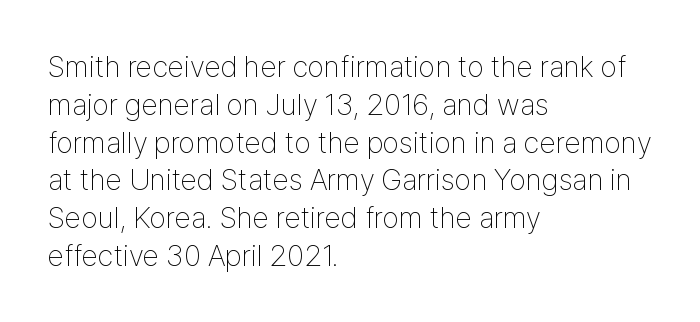
The image shows 30 px thin, condensed sans-serif type, upright; set left-aligned, normal line spacing (1.26x), normal letter spacing, not underlined; low stroke contrast and a medium x-height.
